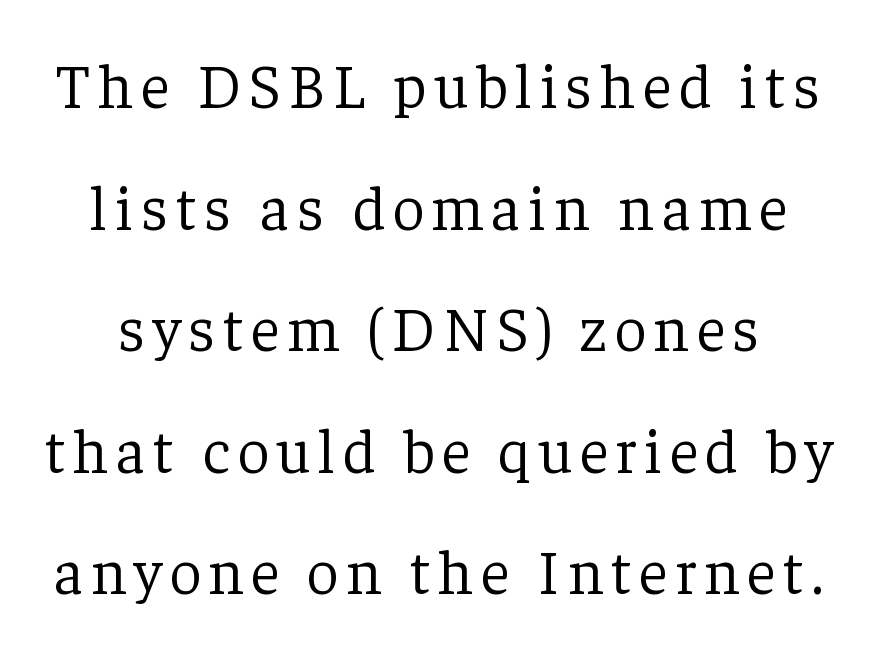
Q: Is the text bold? A: No.
Q: Is the text italic (slanted)? A: No, it is upright.
Q: Is the typeface a serif or a sans-serif typeface? A: Serif.
Q: Is the text underlined? A: No.
Q: Is the spacing between lines tight, normal or loose? A: Loose.
Q: Width (condensed, normal, or wide)? A: Normal.
Q: Stroke contrast? A: Low.
Q: x-height? A: Medium.
Q: Monospaced? A: No.
